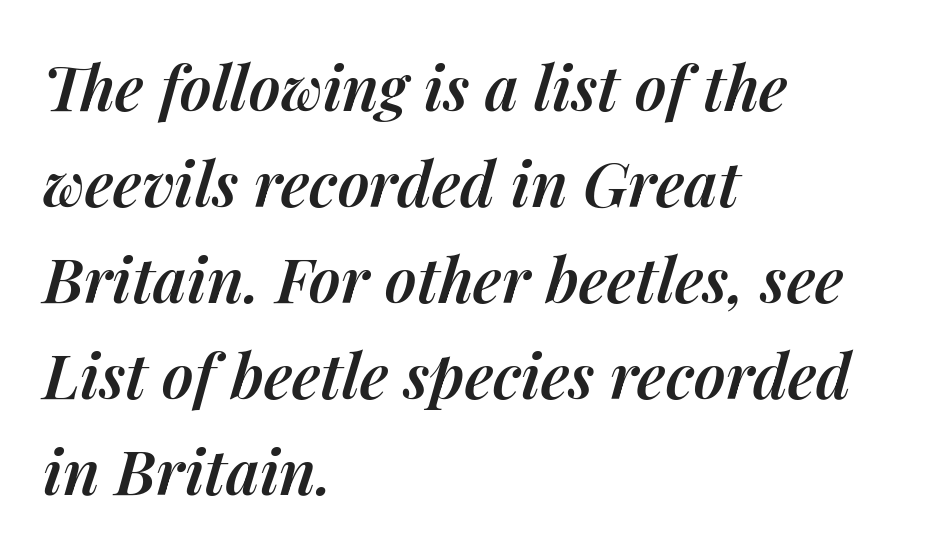
Q: Is the text bold? A: Semi-bold.
Q: Is the text italic (slanted)? A: Yes, it leans right by about 14 degrees.
Q: Is the text underlined? A: No.
Q: How is the paragraph aligned? A: Left-aligned.
Q: Is the spacing between letters normal or unusually wide? A: Normal.
Q: Is the spacing between lines tight, normal or loose? A: Normal.
Q: Width (condensed, normal, or wide)? A: Normal.
Q: Stroke contrast? A: Medium.
Q: x-height? A: Medium.
Q: Monospaced? A: No.
